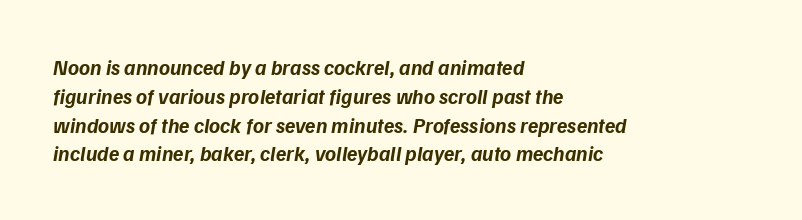
The lines sit at an ordinary, default distance from one another. How are the letters spaced? Ordinarily, with no added tracking. The ragged edge is on the right, which tells us the setting is flush left. The font is running at its bold setting. Descenders hang freely into open space.
